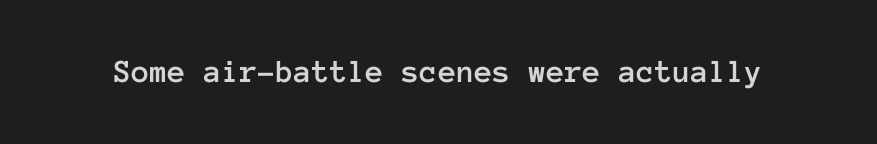
{"italic": "no", "width": "normal", "stroke_contrast": "low", "x_height": "medium", "monospaced": "yes", "underline": "no", "letter_spacing": "normal", "letter_spacing_em": 0.0, "glyph_px": 33}
